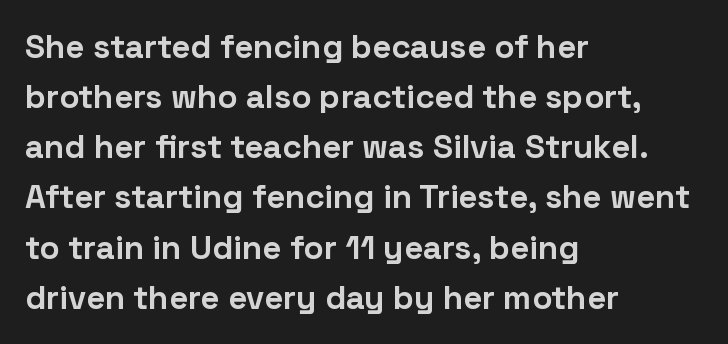
Any mark beneath the type? The region is blank. Posture: upright roman. Caption: standard tracking, unaltered. A typesetter would label this face a sans. Regular leading.
